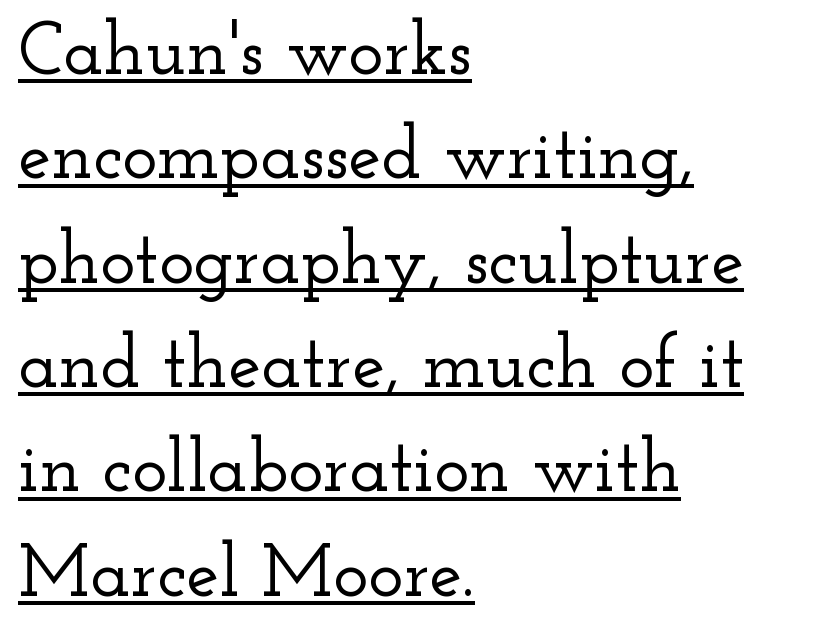
{"serif": "yes", "italic": "no", "width": "wide", "stroke_contrast": "low", "x_height": "small", "monospaced": "no", "underline": "yes", "align": "left", "line_spacing": "normal", "line_spacing_ratio": 1.41, "letter_spacing": "normal", "letter_spacing_em": 0.0, "glyph_px": 74}
